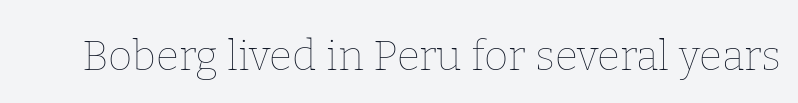
Q: Is the text bold? A: No.
Q: Is the text italic (slanted)? A: No, it is upright.
Q: Is the text underlined? A: No.
Q: Is the spacing between letters normal or unusually wide? A: Normal.
Q: Width (condensed, normal, or wide)? A: Normal.
Q: Stroke contrast? A: Low.
Q: x-height? A: Medium.
Q: Monospaced? A: No.
